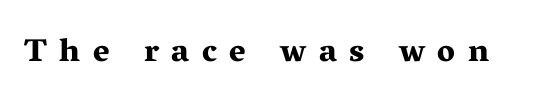
Q: Is the text bold? A: Yes.
Q: Is the text italic (slanted)? A: No, it is upright.
Q: Is the typeface a serif or a sans-serif typeface? A: Serif.
Q: Is the text underlined? A: No.
Q: Is the spacing between letters normal or unusually wide? A: Unusually wide.
Q: Width (condensed, normal, or wide)? A: Wide.
Q: Stroke contrast? A: Medium.
Q: x-height? A: Medium.
Q: Monospaced? A: No.
